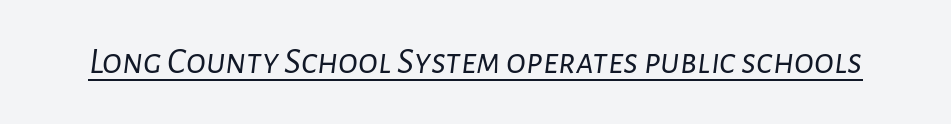
{"italic": "yes", "lean": "right", "slant_degrees": 7, "bold": "no", "weight": "light", "width": "normal", "stroke_contrast": "low", "x_height": "medium", "monospaced": "no", "underline": "yes", "letter_spacing": "normal", "letter_spacing_em": 0.0, "glyph_px": 37}
